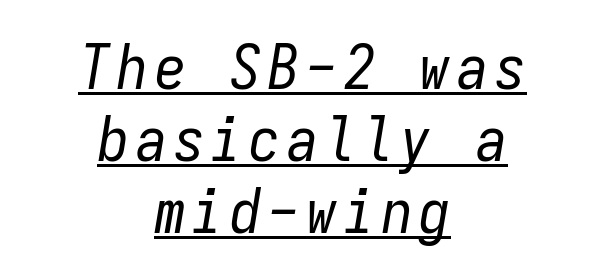
Q: Is the text bold? A: No.
Q: Is the text italic (slanted)? A: Yes, it leans right by about 9 degrees.
Q: Is the text underlined? A: Yes.
Q: How is the paragraph aligned? A: Centered.
Q: Width (condensed, normal, or wide)? A: Condensed.
Q: Stroke contrast? A: Low.
Q: x-height? A: Medium.
Q: Monospaced? A: Yes.
